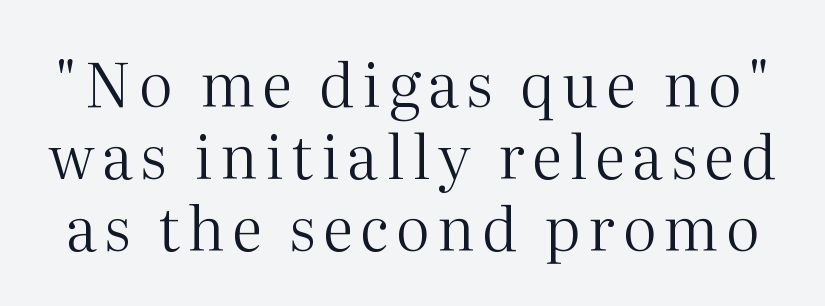
Q: Is the text bold? A: No.
Q: Is the text italic (slanted)? A: No, it is upright.
Q: Is the typeface a serif or a sans-serif typeface? A: Serif.
Q: Is the text underlined? A: No.
Q: Width (condensed, normal, or wide)? A: Normal.
Q: Stroke contrast? A: Medium.
Q: x-height? A: Medium.
Q: Monospaced? A: No.
